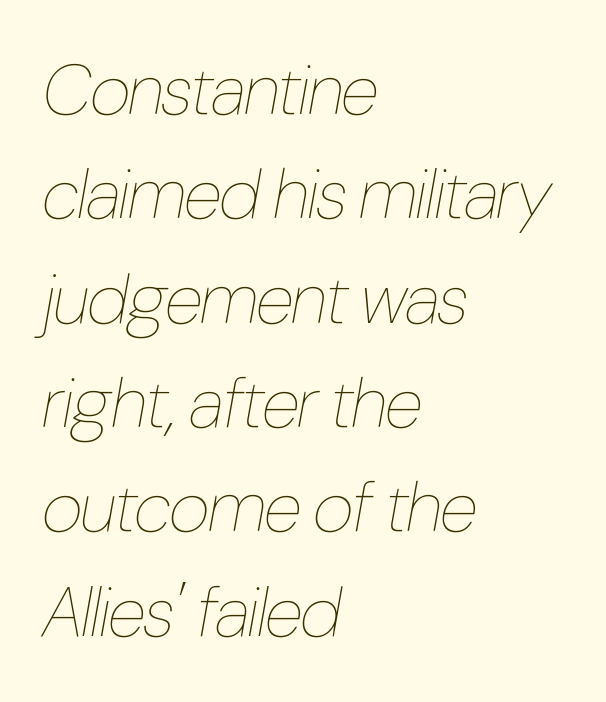
{"italic": "yes", "lean": "right", "slant_degrees": 10, "bold": "no", "weight": "thin", "width": "condensed", "stroke_contrast": "low", "x_height": "medium", "monospaced": "no", "underline": "no", "align": "left", "line_spacing": "normal", "line_spacing_ratio": 1.47, "letter_spacing": "normal", "letter_spacing_em": 0.0, "glyph_px": 71}
